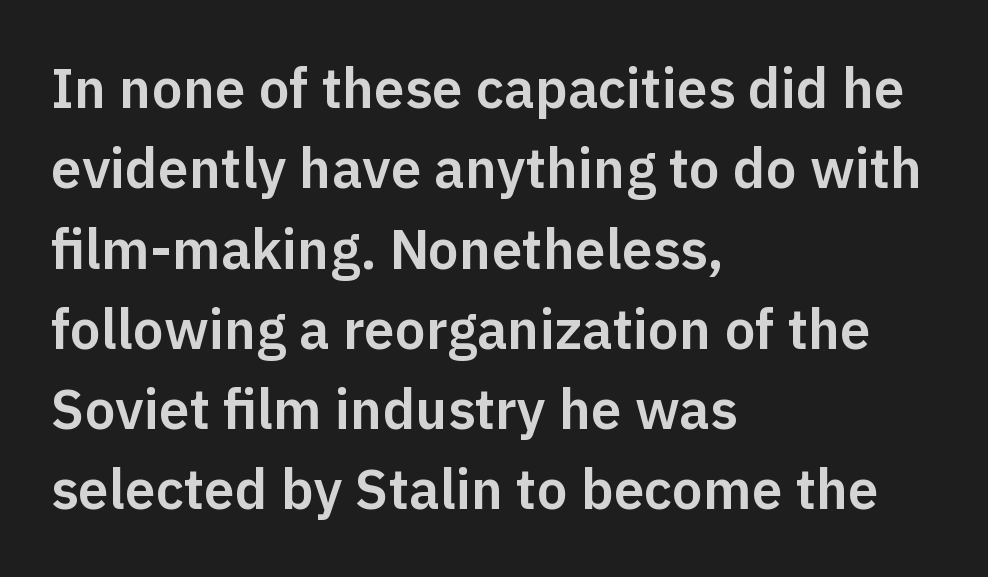
The image shows 55 px sans-serif type, upright; set left-aligned, normal line spacing (1.46x), normal letter spacing, not underlined; low stroke contrast and a medium x-height.
